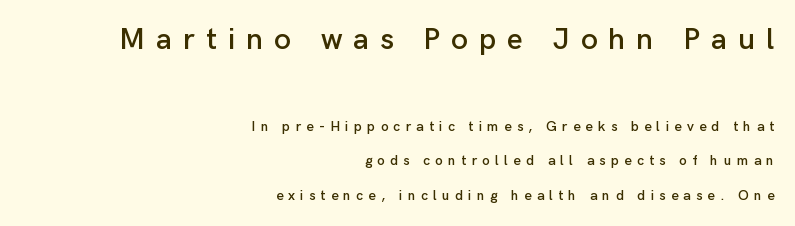
In terms of leading, this rendering errs on the spacious side. Compare the two chunks: the upper has the greater cap height. The type is letterspaced generously, with wide tracking. Tall strokes in this sample are plumb rather than angled.
